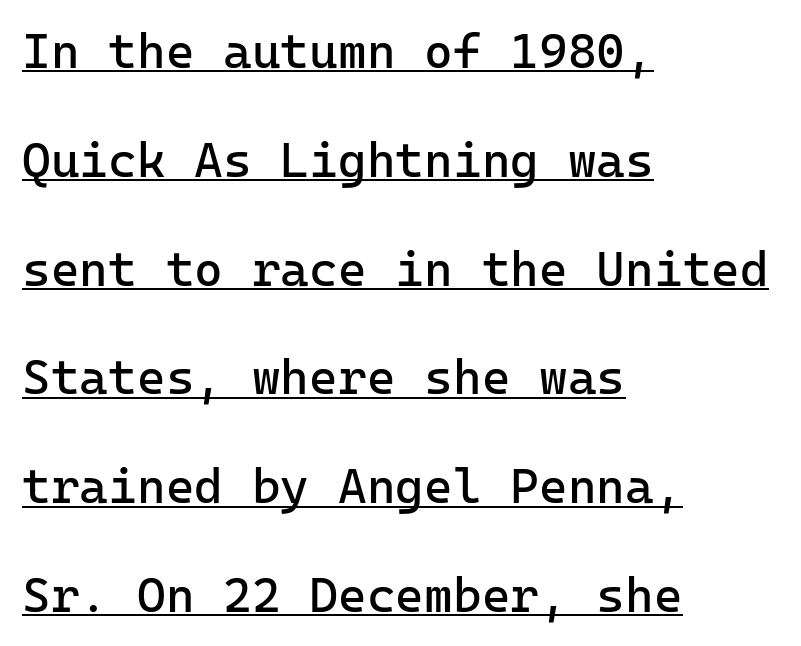
{"serif": "no", "italic": "no", "bold": "no", "weight": "regular", "width": "normal", "stroke_contrast": "low", "x_height": "medium", "monospaced": "yes", "underline": "yes", "align": "left", "line_spacing": "loose", "line_spacing_ratio": 2.22, "letter_spacing": "normal", "letter_spacing_em": 0.0, "glyph_px": 49}
